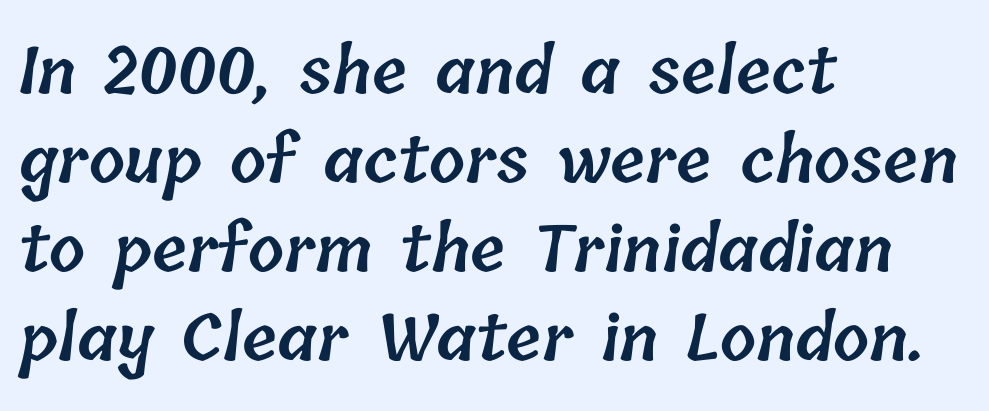
This sample uses plain, unmodified letter spacing. Anything drawn beneath the words? Only blank space. All the whitespace from short lines collects on the right. Strokes here are thickened, but only to semibold level. Notice how descenders clear the ascenders below comfortably — that's standard leading.
